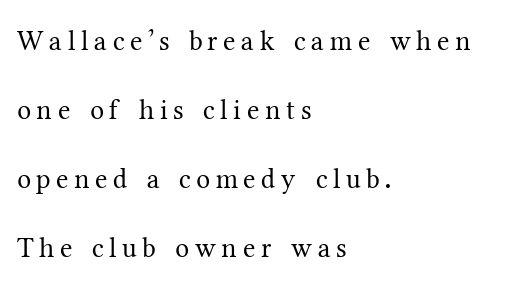
Descender tails drop into unmarked territory. The letters stand straight up with perfectly vertical stems. The letters advance in unequal steps, a hallmark of proportional type. The vertical gap from one line to the next is large. No heavy texture on the line: the type isn't bold.
